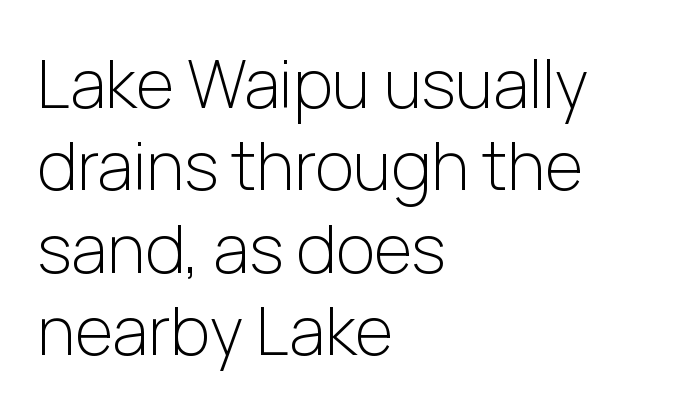
The image shows 66 px light sans-serif type, upright; set left-aligned, normal line spacing (1.25x), normal letter spacing, not underlined; low stroke contrast and a medium x-height.
